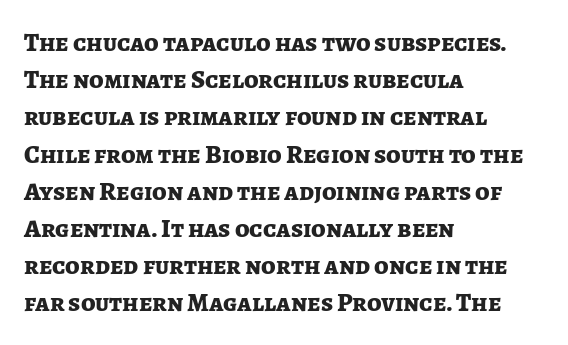
Notice how descenders clear the ascenders below comfortably — that's standard leading. Compared with an ordinary text face, these strokes are far heavier — a full bold. Compared with typical body copy, the letter spacing here is the same. Italic: no, the glyphs are upright roman. The rag falls on the right side of this text block. Descenders hang freely into open space.
